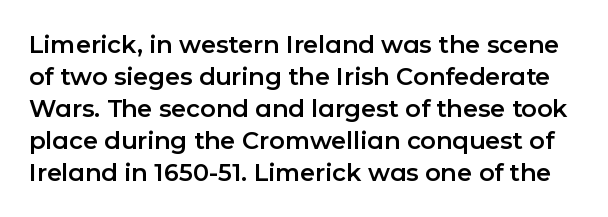
The image shows 24 px text type, upright; set normal line spacing (1.33x), normal letter spacing, not underlined.
